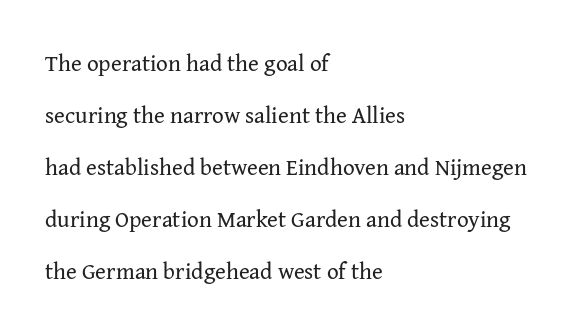
{"italic": "no", "bold": "no", "underline": "no", "align": "left", "line_spacing": "loose", "line_spacing_ratio": 2.26, "letter_spacing": "normal", "letter_spacing_em": 0.0, "glyph_px": 23}
